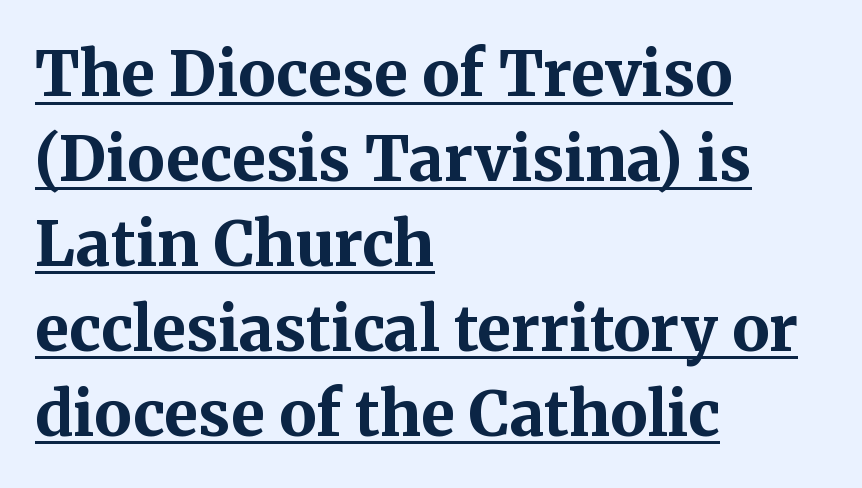
The image shows 62 px bold serif type, upright; set left-aligned, normal line spacing (1.37x), normal letter spacing, underlined; medium stroke contrast and a medium x-height.
